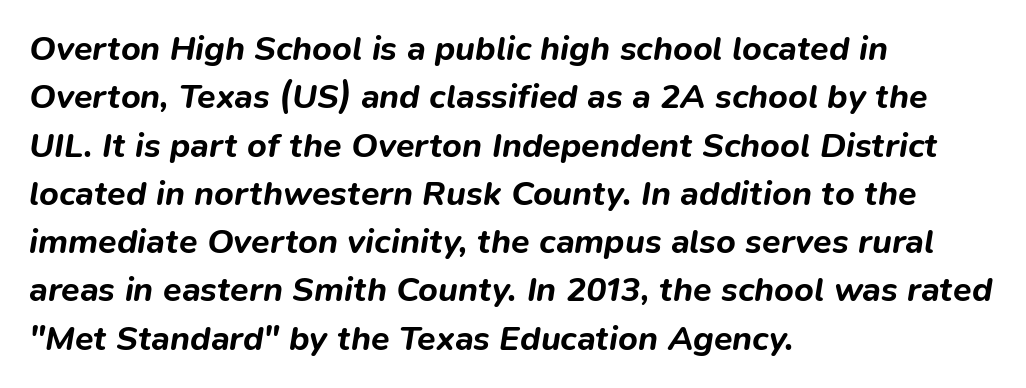
The image shows 34 px bold type, italic (leaning right); set left-aligned, normal line spacing (1.42x), normal letter spacing, not underlined; low stroke contrast and a medium x-height.
